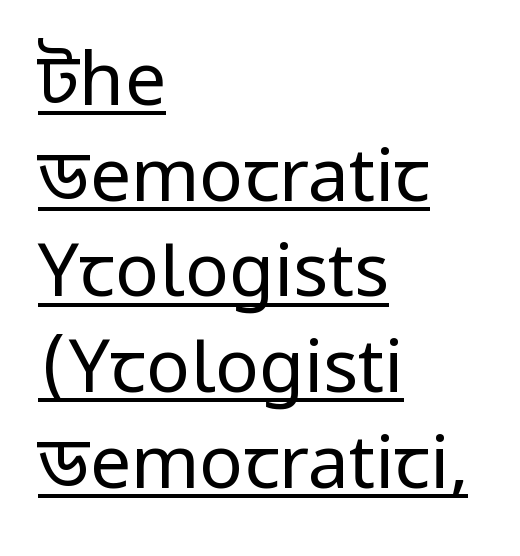
The image shows 73 px regular-weight, condensed sans-serif type, upright; set left-aligned, normal line spacing (1.31x), normal letter spacing, underlined; low stroke contrast and a large x-height.
